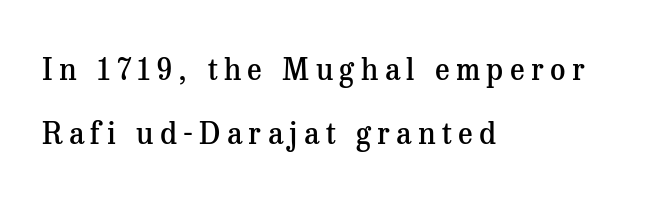
The gap between lines stays unmarked. Compared with a centered layout, this one pins lines to the left instead. The font family rendered here belongs to the serif group. These lines have a slow, spaced-out rhythm from letter to letter. A semibold gives these letters moderate extra thickness, short of bold. Looks like regular typesetting: each glyph gets only the width it needs.
